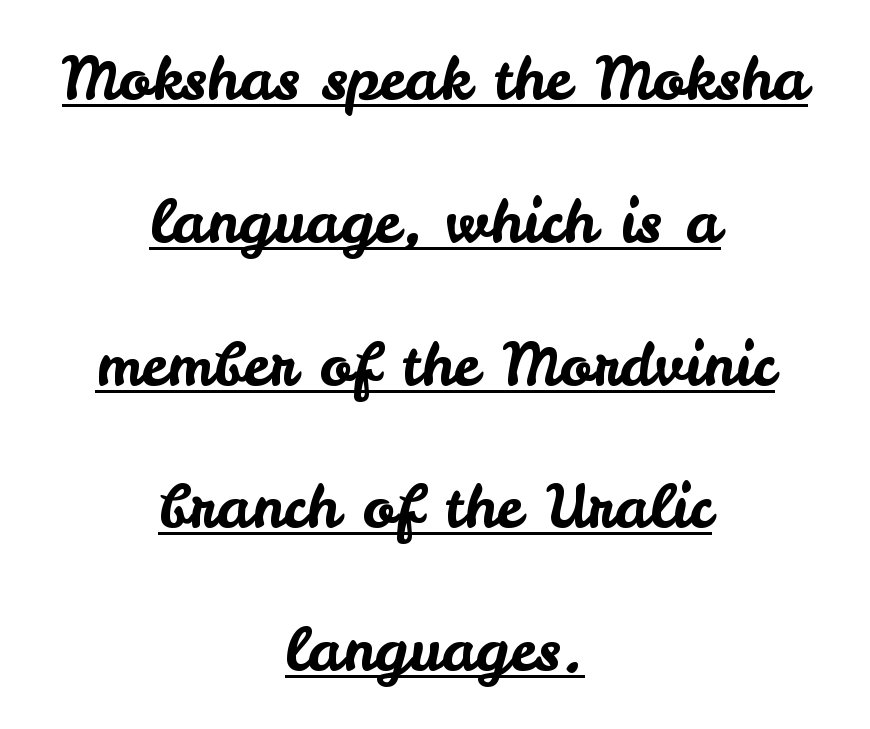
This sample uses plain, unmodified letter spacing. Somebody hit Ctrl+U on this one — the words are underlined. Successive baselines arrive slowly, with a big drop between each.
